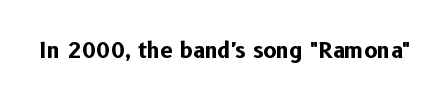
The image shows 22 px bold type, upright; set normal letter spacing, not underlined.
